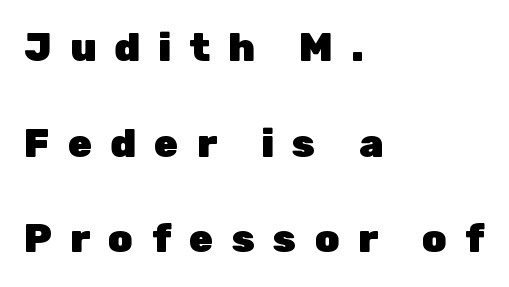
The image shows 39 px heavy sans-serif type, upright; set left-aligned, loose line spacing (2.45x), unusually wide letter spacing (+0.47 em), not underlined; low stroke contrast and a medium x-height.
